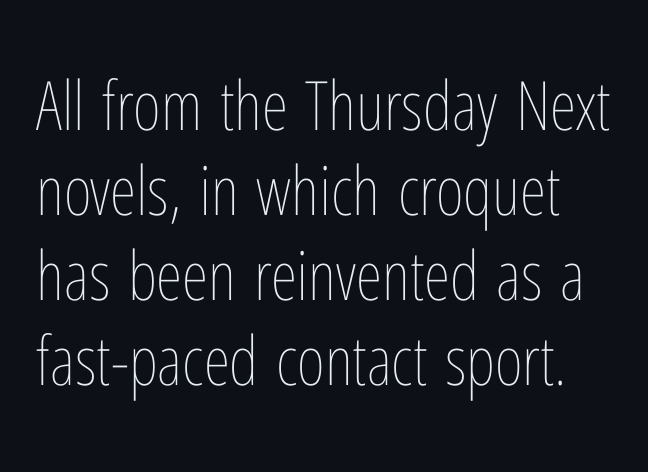
The image shows 68 px thin, condensed type, upright; set normal line spacing (1.25x), normal letter spacing, not underlined; low stroke contrast and a medium x-height.
